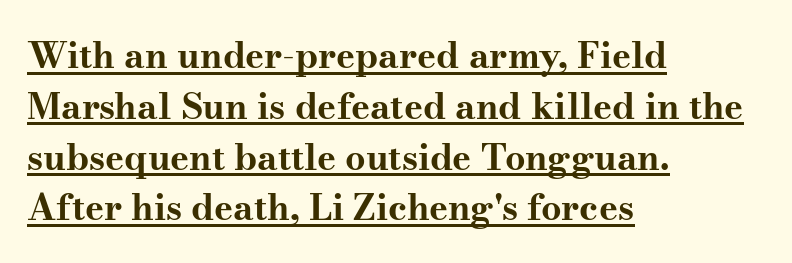
{"serif": "yes", "italic": "no", "bold": "yes", "weight": "bold", "width": "wide", "stroke_contrast": "medium", "x_height": "small", "monospaced": "no", "underline": "yes", "align": "left", "line_spacing": "normal", "line_spacing_ratio": 1.41, "letter_spacing": "normal", "letter_spacing_em": 0.0, "glyph_px": 36}
